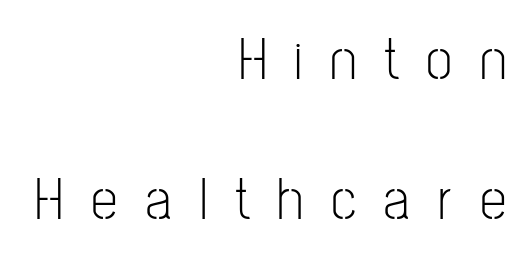
The image shows 60 px light, condensed sans-serif type, upright; set right-aligned, loose line spacing (2.33x), unusually wide letter spacing (+0.46 em), not underlined; low stroke contrast and a medium x-height.
